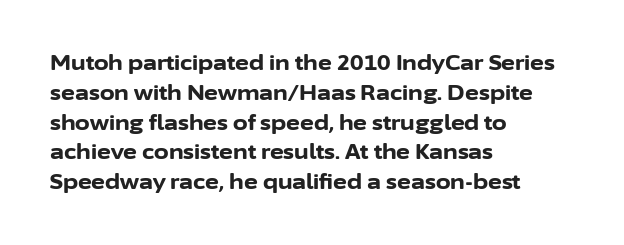
The image shows 21 px bold type, upright; set left-aligned, normal line spacing (1.42x), normal letter spacing, not underlined.
